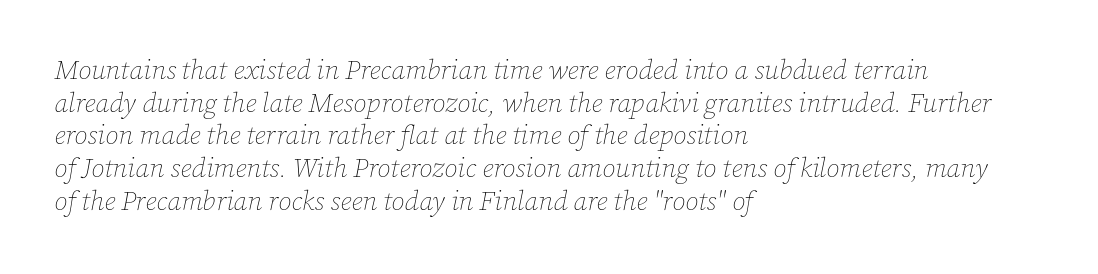
The image shows 27 px text type, italic (leaning right); set left-aligned, line spacing 1.21x, normal letter spacing, not underlined.
